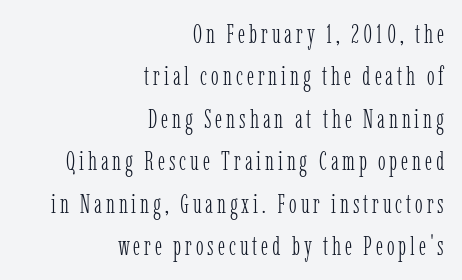
The image shows 26 px text type, upright; set right-aligned, normal line spacing (1.63x), not underlined.
